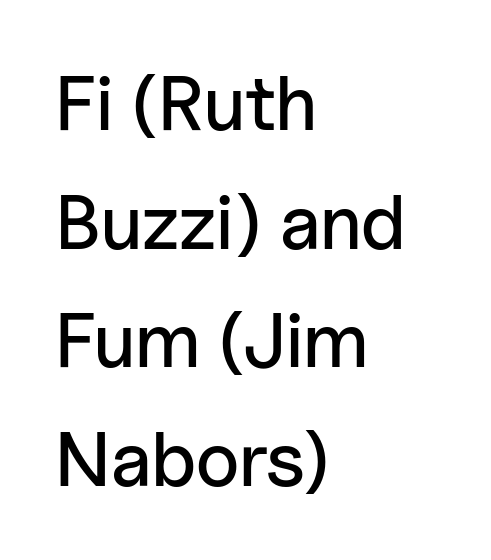
Q: Is the text italic (slanted)? A: No, it is upright.
Q: Is the typeface a serif or a sans-serif typeface? A: Sans-serif.
Q: Is the text underlined? A: No.
Q: How is the paragraph aligned? A: Left-aligned.
Q: Is the spacing between letters normal or unusually wide? A: Normal.
Q: Is the spacing between lines tight, normal or loose? A: Normal.
Q: Width (condensed, normal, or wide)? A: Normal.
Q: Stroke contrast? A: Low.
Q: x-height? A: Medium.
Q: Monospaced? A: No.
